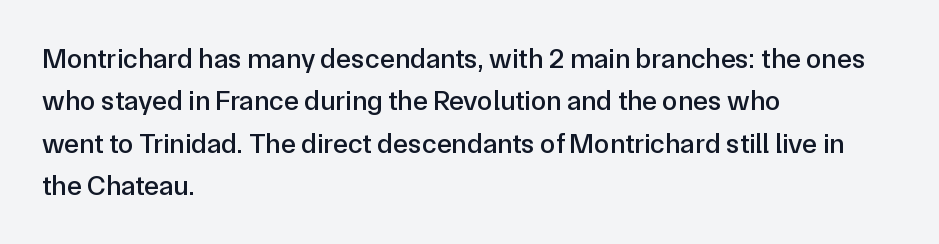
The image shows 28 px sans-serif type, upright; set left-aligned, normal line spacing (1.51x), normal letter spacing, not underlined; low stroke contrast and a medium x-height.
